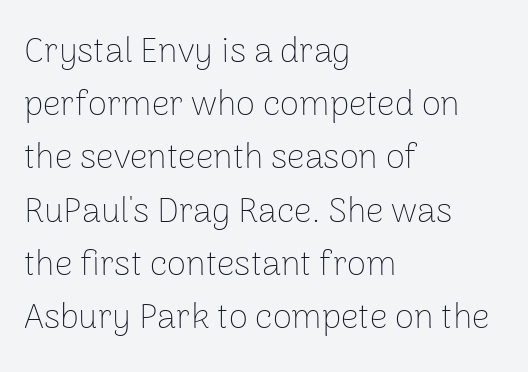
The specimen reads as upright at a glance. The passage shown has conventional tracking throughout. If you measured baseline to baseline, you'd find a middling distance. The font sits on the lighter half of the weight spectrum, regular included. Is this a fixed-width face? No — the glyphs have proportional, varying widths.
